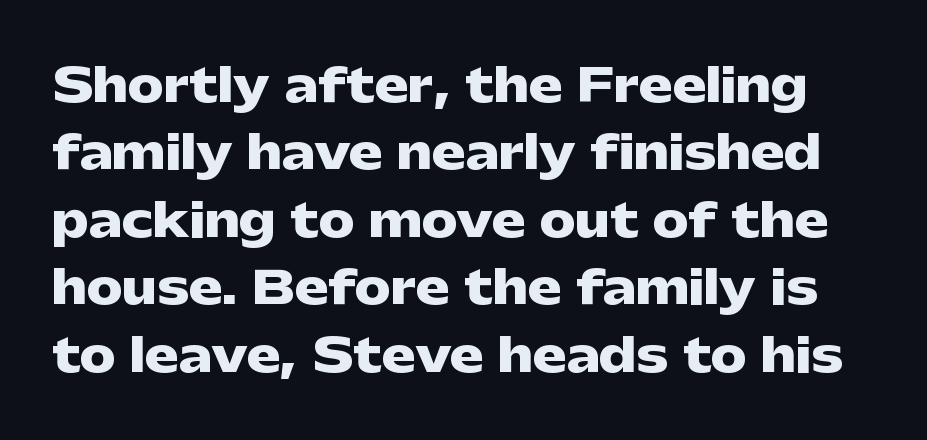
The image shows 45 px heavy, wide sans-serif type, upright; set normal line spacing (1.5x), normal letter spacing, not underlined; low stroke contrast and a medium x-height.
